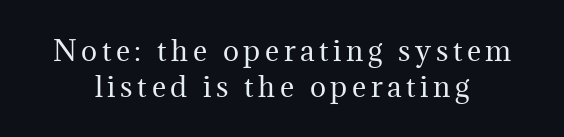
{"italic": "no", "bold": "no", "underline": "no", "align": "center", "line_spacing": "normal", "line_spacing_ratio": 1.32, "glyph_px": 27}
